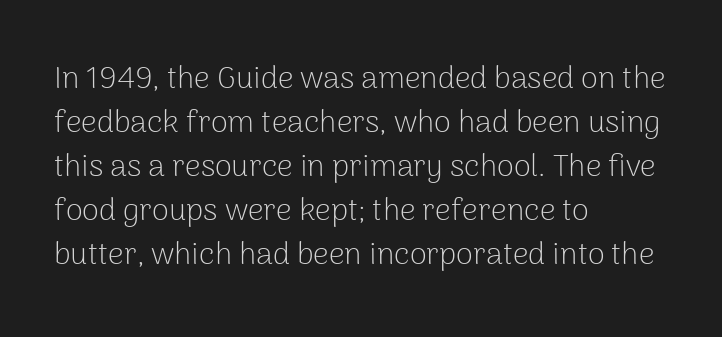
{"serif": "no", "italic": "no", "bold": "no", "weight": "light", "width": "normal", "stroke_contrast": "low", "x_height": "medium", "monospaced": "no", "underline": "no", "align": "left", "line_spacing": "normal", "line_spacing_ratio": 1.42, "letter_spacing": "normal", "letter_spacing_em": 0.0, "glyph_px": 31}
